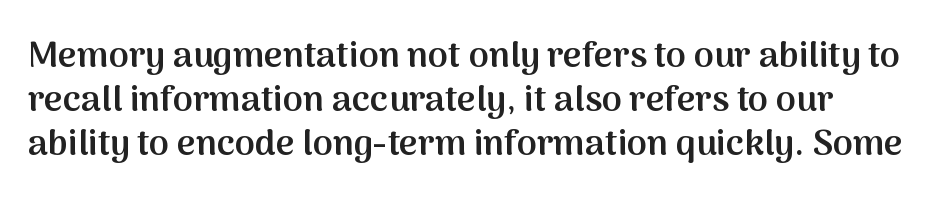
Q: Is the text bold? A: Semi-bold.
Q: Is the text italic (slanted)? A: No, it is upright.
Q: Is the typeface a serif or a sans-serif typeface? A: Sans-serif.
Q: Is the text underlined? A: No.
Q: Is the spacing between letters normal or unusually wide? A: Normal.
Q: Width (condensed, normal, or wide)? A: Normal.
Q: Stroke contrast? A: Medium.
Q: x-height? A: Medium.
Q: Monospaced? A: No.
